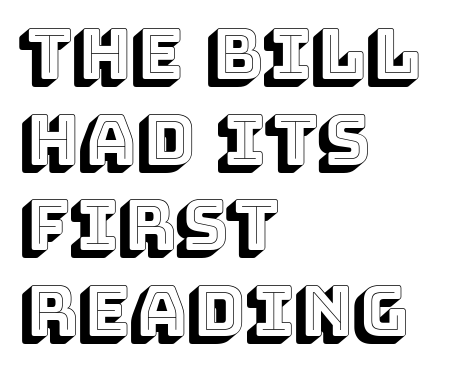
Q: Is the text italic (slanted)? A: No, it is upright.
Q: Is the text underlined? A: No.
Q: How is the paragraph aligned? A: Left-aligned.
Q: Is the spacing between letters normal or unusually wide? A: Normal.
Q: Width (condensed, normal, or wide)? A: Normal.
Q: x-height? A: Large.
Q: Monospaced? A: No.
